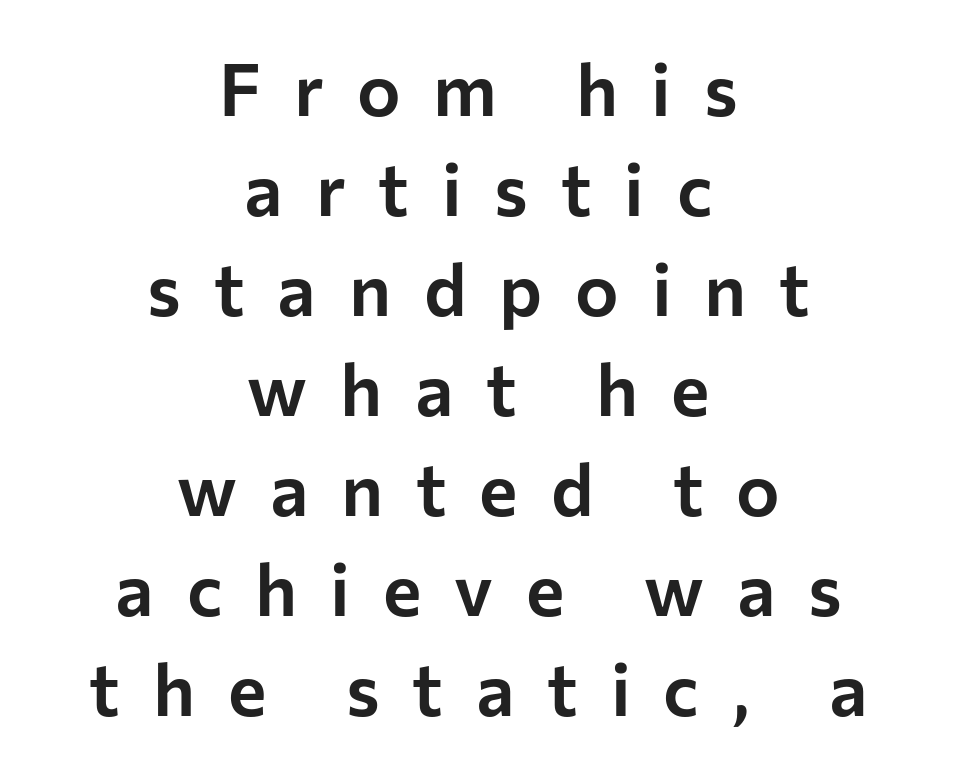
{"serif": "no", "italic": "no", "width": "normal", "stroke_contrast": "low", "x_height": "medium", "monospaced": "no", "underline": "no", "align": "center", "line_spacing": "normal", "line_spacing_ratio": 1.37, "letter_spacing": "wide", "letter_spacing_em": 0.45, "glyph_px": 73}
